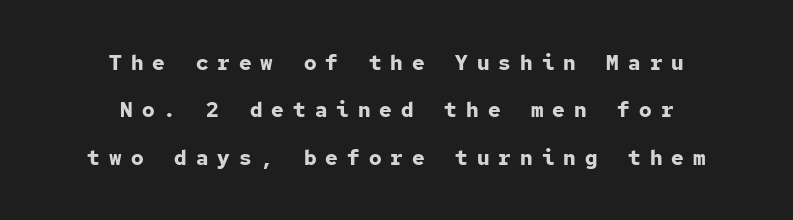
Q: Is the text bold? A: Yes.
Q: Is the text italic (slanted)? A: No, it is upright.
Q: Is the text underlined? A: No.
Q: How is the paragraph aligned? A: Centered.
Q: Is the spacing between letters normal or unusually wide? A: Unusually wide.
Q: Is the spacing between lines tight, normal or loose? A: Loose.
